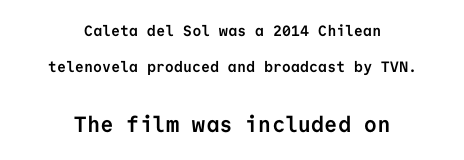
The passage shown has conventional tracking throughout. Leading: increased. Nobody drew a line under any word here. The passage is arranged like a title page — every line centered.
